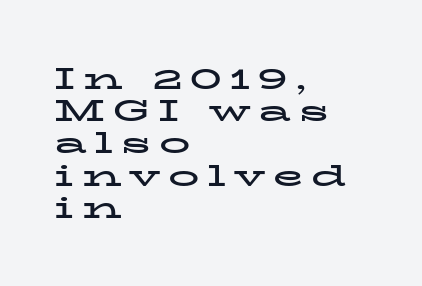
{"serif": "yes", "italic": "no", "bold": "yes", "weight": "bold", "width": "wide", "stroke_contrast": "low", "x_height": "medium", "monospaced": "no", "underline": "no", "align": "left", "line_spacing": "tight", "line_spacing_ratio": 1.04, "letter_spacing": "wide", "letter_spacing_em": 0.26, "glyph_px": 31}
